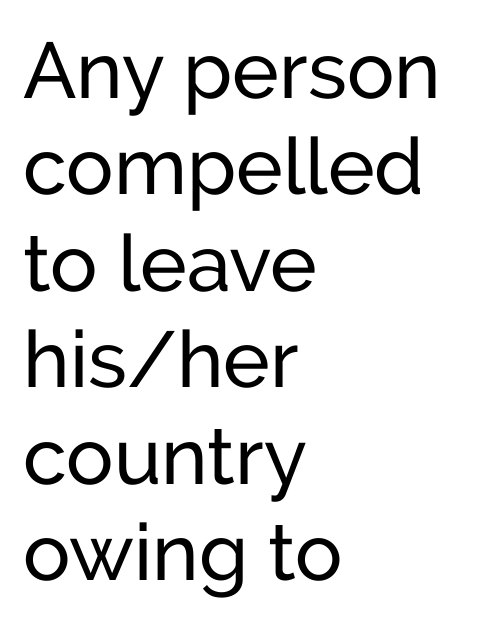
{"serif": "no", "italic": "no", "bold": "no", "weight": "regular", "width": "normal", "stroke_contrast": "low", "x_height": "medium", "monospaced": "no", "underline": "no", "align": "left", "line_spacing_ratio": 1.22, "letter_spacing": "normal", "letter_spacing_em": 0.0, "glyph_px": 79}
